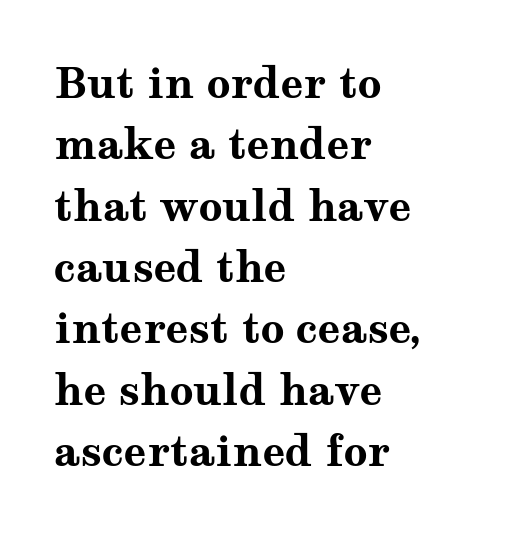
{"serif": "yes", "italic": "no", "bold": "yes", "weight": "bold", "width": "wide", "stroke_contrast": "medium", "x_height": "medium", "monospaced": "no", "underline": "no", "align": "left", "line_spacing": "normal", "line_spacing_ratio": 1.46, "letter_spacing": "normal", "letter_spacing_em": 0.0, "glyph_px": 42}
